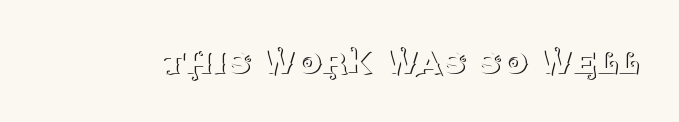
The rendering keeps characters at their native spacing. Notice how the stems are strictly vertical — no italics here. No word sits above an underline. Weight: regular or lighter. Here the designer chose a conventional face with non-uniform glyph widths.
